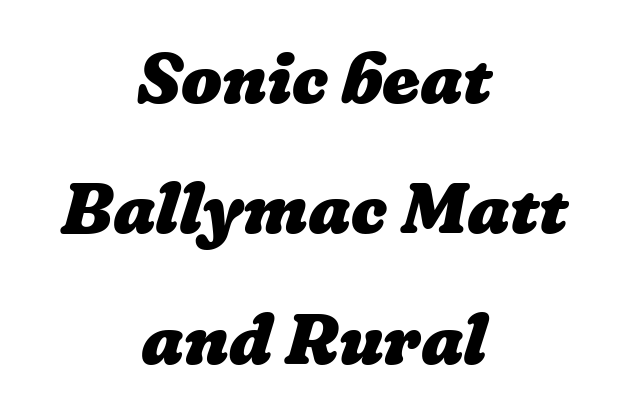
Q: Is the text bold? A: Yes.
Q: Is the text underlined? A: No.
Q: How is the paragraph aligned? A: Centered.
Q: Is the spacing between letters normal or unusually wide? A: Normal.
Q: Width (condensed, normal, or wide)? A: Normal.
Q: Stroke contrast? A: Low.
Q: x-height? A: Medium.
Q: Monospaced? A: No.
